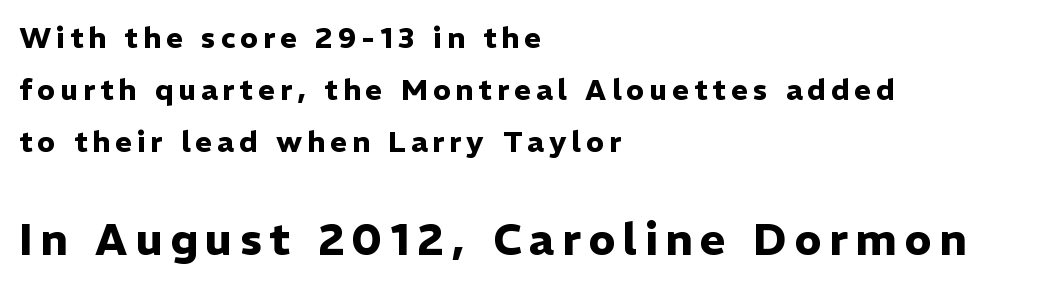
{"serif": "no", "italic": "no", "bold": "yes", "weight": "heavy", "width": "normal", "stroke_contrast": "low", "x_height": "medium", "monospaced": "no", "underline": "no", "align": "left", "line_spacing_ratio": 1.8, "larger_block": "second", "size_ratio": 1.52, "glyph_px": 44}
